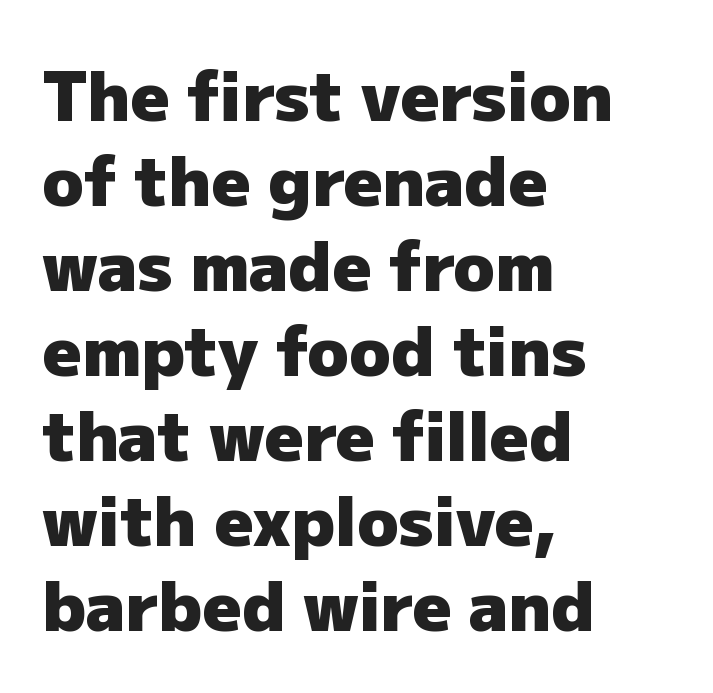
{"serif": "no", "italic": "no", "bold": "yes", "weight": "heavy", "width": "normal", "stroke_contrast": "low", "x_height": "medium", "monospaced": "no", "underline": "no", "align": "left", "line_spacing": "normal", "line_spacing_ratio": 1.25, "letter_spacing": "normal", "letter_spacing_em": 0.0, "glyph_px": 68}
